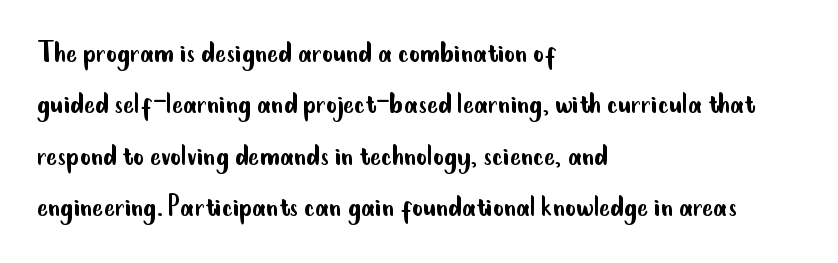
Horizontal bands of white between lines are of average thickness. The rag falls on the right side of this text block. The characters are drawn with everyday or finer stroke widths. The passage shown is typed in a proportional face where columns would drift. The text was rendered using a sans face with plain stroke endings.
